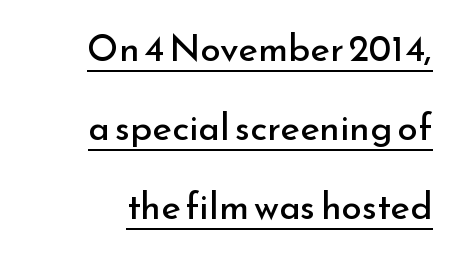
Q: Is the text bold? A: No.
Q: Is the text italic (slanted)? A: No, it is upright.
Q: Is the typeface a serif or a sans-serif typeface? A: Sans-serif.
Q: Is the text underlined? A: Yes.
Q: How is the paragraph aligned? A: Right-aligned.
Q: Is the spacing between letters normal or unusually wide? A: Normal.
Q: Is the spacing between lines tight, normal or loose? A: Loose.
Q: Width (condensed, normal, or wide)? A: Normal.
Q: Stroke contrast? A: Low.
Q: x-height? A: Small.
Q: Monospaced? A: No.
